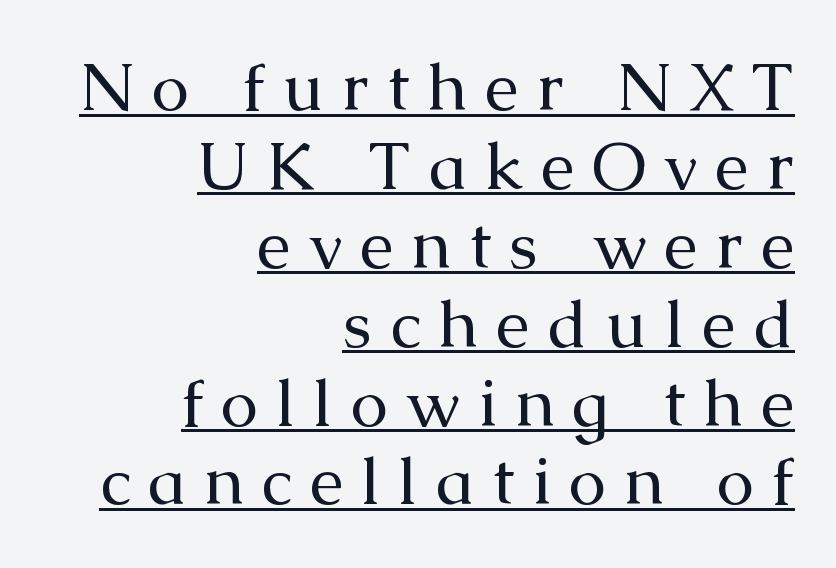
Q: Is the text bold? A: No.
Q: Is the text italic (slanted)? A: No, it is upright.
Q: Is the typeface a serif or a sans-serif typeface? A: Serif.
Q: Is the text underlined? A: Yes.
Q: How is the paragraph aligned? A: Right-aligned.
Q: Is the spacing between letters normal or unusually wide? A: Unusually wide.
Q: Width (condensed, normal, or wide)? A: Normal.
Q: Stroke contrast? A: Medium.
Q: x-height? A: Medium.
Q: Monospaced? A: No.
